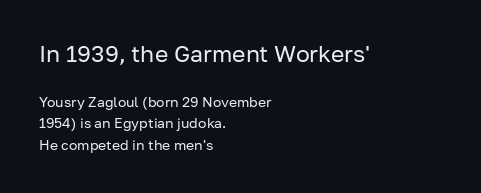
The image shows 23 px text type, upright; set left-aligned, normal line spacing (1.54x), normal letter spacing, not underlined; the first (top) block is 1.64x larger.
